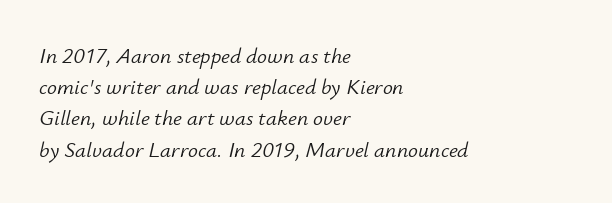
Glyph-to-glyph distance matches everyday printed text. The words here are not underlined. Stems and bowls with no extra thickness — not bold. One glance says typical: line gaps are just what's usual. Every character sits at an angle, as italics do.
